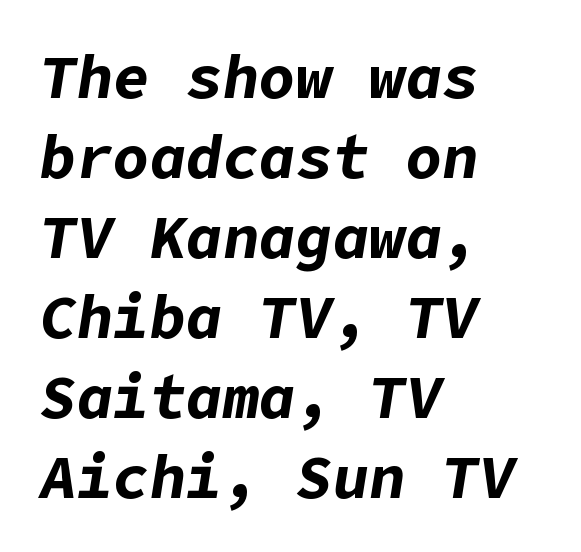
Q: Is the text bold? A: Yes.
Q: Is the text italic (slanted)? A: Yes, it leans right by about 9 degrees.
Q: Is the text underlined? A: No.
Q: How is the paragraph aligned? A: Left-aligned.
Q: Is the spacing between letters normal or unusually wide? A: Normal.
Q: Is the spacing between lines tight, normal or loose? A: Normal.
Q: Width (condensed, normal, or wide)? A: Normal.
Q: Stroke contrast? A: Low.
Q: x-height? A: Medium.
